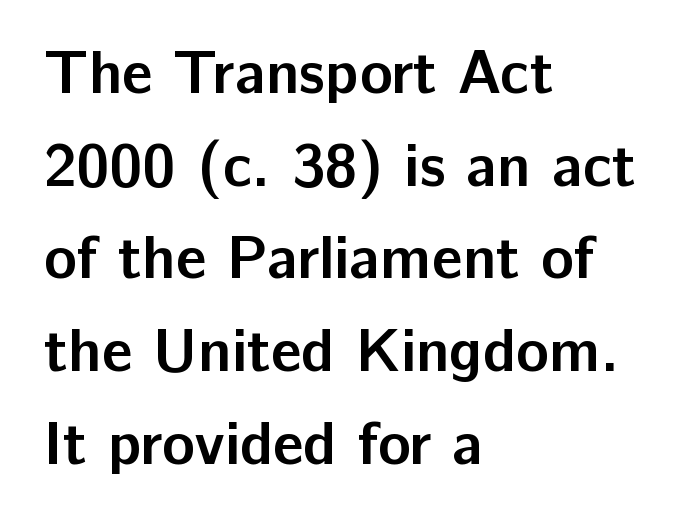
This sample has the flowing, uneven cadence of proportional lettering. Summary of vertical rhythm: regular, with standard interline spacing. No italicization has been applied; the sample stays upright. Observe the ordinary spacing: letters are neighbours, not strangers.
